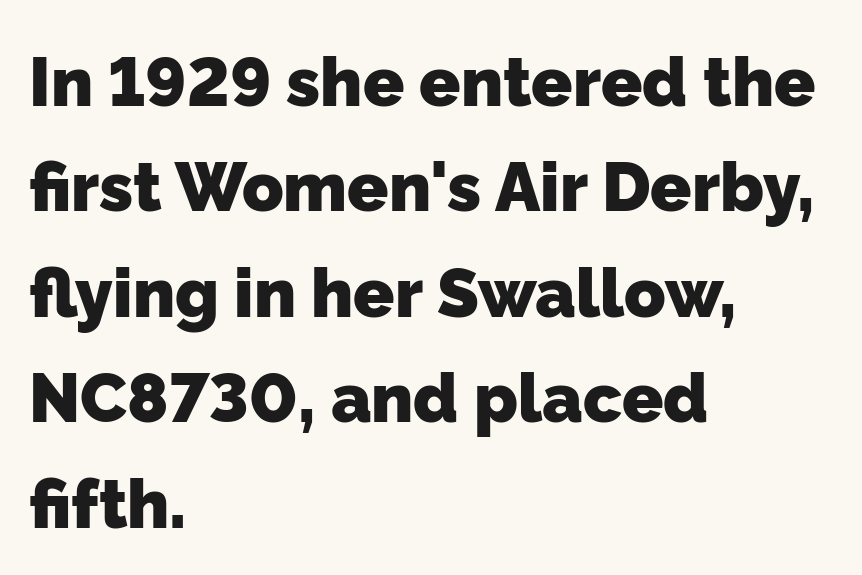
The line-height multiplier appears to be the usual default. Heavy, bold letterforms. The type family on display is of the sans-serif kind. The glyphs are unaccompanied by any horizontal stroke below them. Does the copy run flush right? No — it runs flush left. Looks like regular typesetting: each glyph gets only the width it needs.
